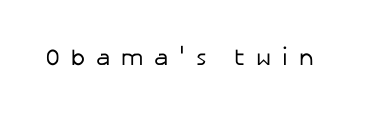
Q: Is the text bold? A: No.
Q: Is the text italic (slanted)? A: No, it is upright.
Q: Is the text underlined? A: No.
Q: Is the spacing between letters normal or unusually wide? A: Unusually wide.
